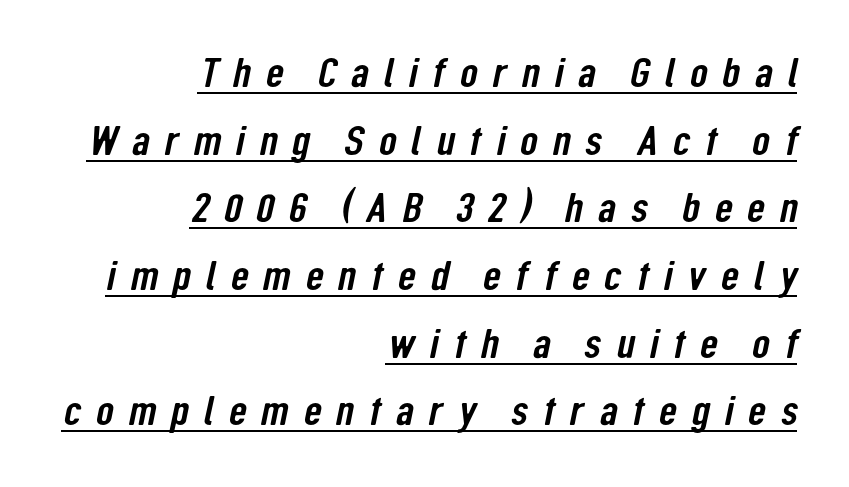
Descenders here cross a horizontal rule under the line. The letters are spread apart with noticeably loose tracking. In terms of leading, this rendering sits right in the middle. In terms of letterform style, serifs are entirely absent.
